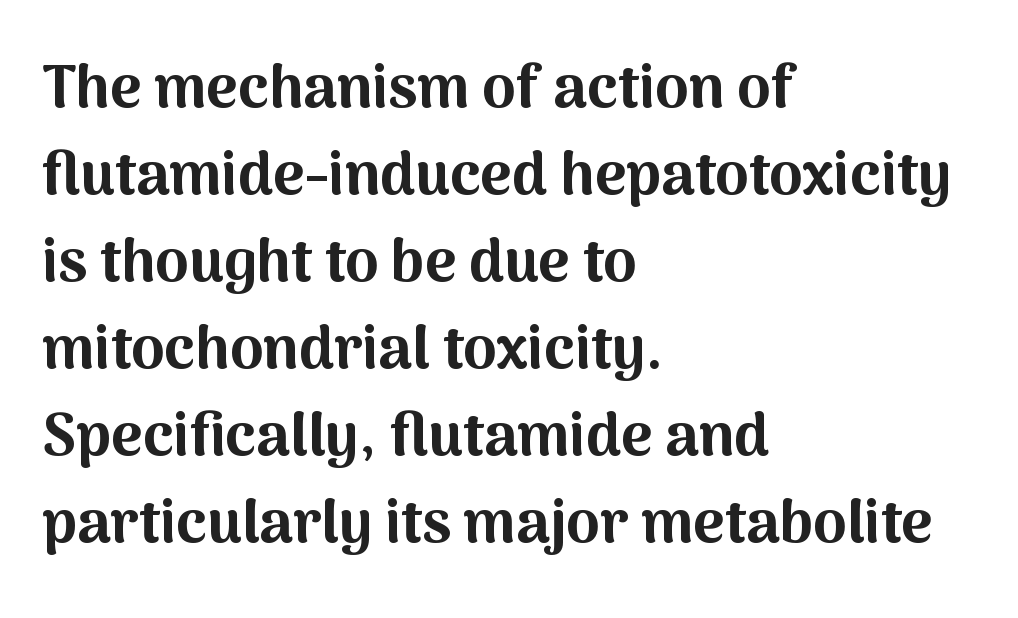
The image shows 60 px bold sans-serif type, upright; set left-aligned, normal line spacing (1.45x), normal letter spacing, not underlined; medium stroke contrast and a medium x-height.
